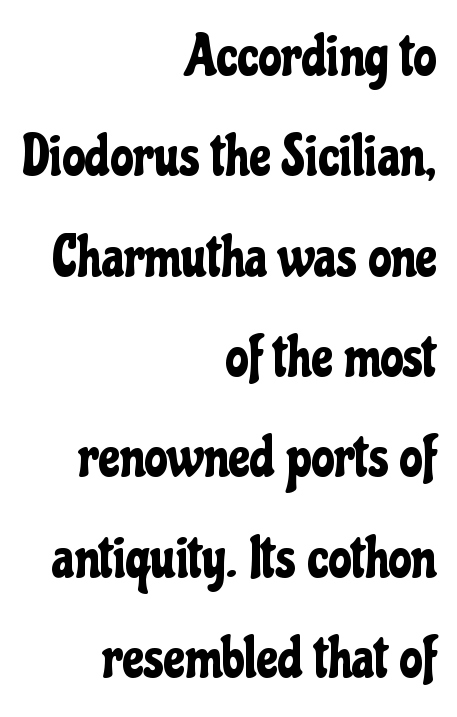
{"serif": "no", "italic": "no", "width": "condensed", "stroke_contrast": "low", "x_height": "medium", "monospaced": "no", "underline": "no", "align": "right", "line_spacing_ratio": 1.73, "letter_spacing": "normal", "letter_spacing_em": 0.0, "glyph_px": 58}
